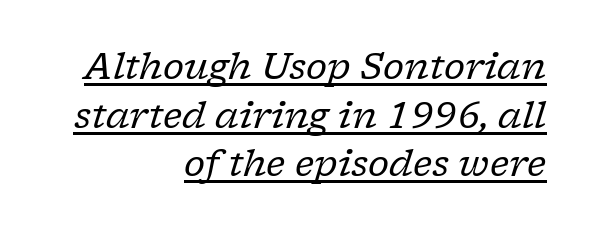
Q: Is the text bold? A: No.
Q: Is the text italic (slanted)? A: Yes, it leans right by about 17 degrees.
Q: Is the typeface a serif or a sans-serif typeface? A: Serif.
Q: Is the text underlined? A: Yes.
Q: How is the paragraph aligned? A: Right-aligned.
Q: Is the spacing between letters normal or unusually wide? A: Normal.
Q: Is the spacing between lines tight, normal or loose? A: Normal.
Q: Width (condensed, normal, or wide)? A: Normal.
Q: Stroke contrast? A: Low.
Q: x-height? A: Medium.
Q: Monospaced? A: No.
